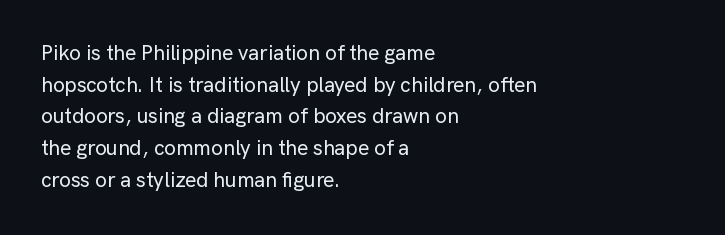
Has an underline been added? It has not. Do the letters lean? They stand straight. Notice how descenders clear the ascenders below comfortably — that's standard leading. The line texture is even and compact thanks to regular tracking.
